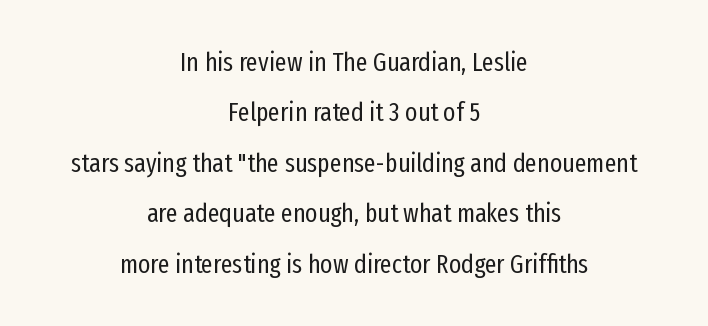
{"italic": "no", "bold": "no", "underline": "no", "align": "center", "line_spacing": "loose", "line_spacing_ratio": 1.94, "letter_spacing": "normal", "letter_spacing_em": 0.0, "glyph_px": 26}
